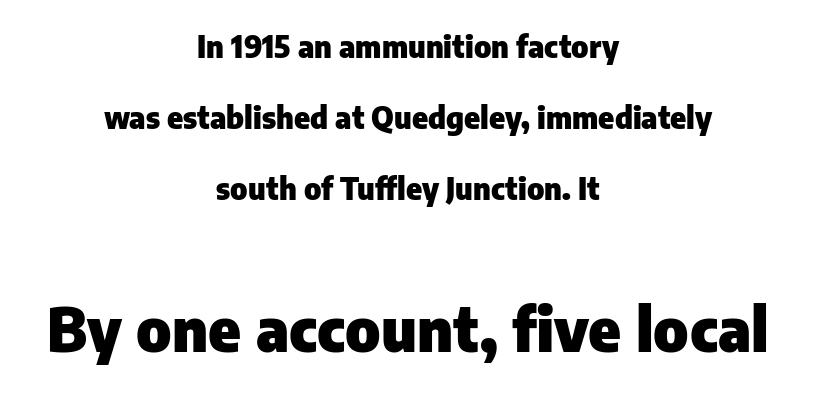
{"serif": "no", "italic": "no", "bold": "yes", "weight": "heavy", "width": "normal", "stroke_contrast": "low", "x_height": "medium", "monospaced": "no", "underline": "no", "align": "center", "line_spacing": "loose", "line_spacing_ratio": 2.37, "letter_spacing": "normal", "letter_spacing_em": 0.0, "larger_block": "second", "size_ratio": 2.03, "glyph_px": 61}
